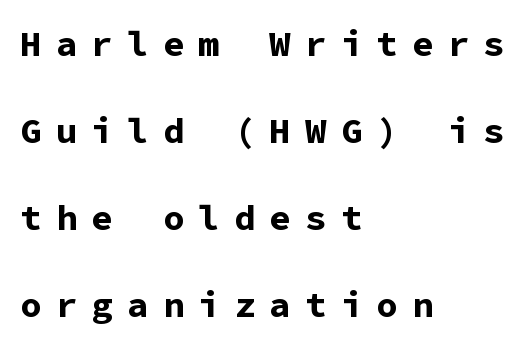
Q: Is the text bold? A: Yes.
Q: Is the text italic (slanted)? A: No, it is upright.
Q: Is the typeface a serif or a sans-serif typeface? A: Sans-serif.
Q: Is the text underlined? A: No.
Q: How is the paragraph aligned? A: Left-aligned.
Q: Is the spacing between letters normal or unusually wide? A: Unusually wide.
Q: Is the spacing between lines tight, normal or loose? A: Loose.
Q: Width (condensed, normal, or wide)? A: Normal.
Q: Stroke contrast? A: Low.
Q: x-height? A: Medium.
Q: Monospaced? A: Yes.
